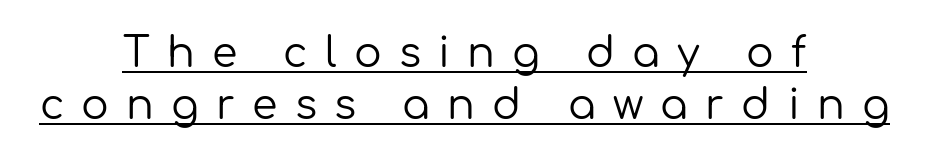
{"serif": "no", "italic": "no", "bold": "no", "weight": "regular", "width": "normal", "stroke_contrast": "low", "x_height": "medium", "monospaced": "no", "underline": "yes", "align": "center", "line_spacing": "normal", "line_spacing_ratio": 1.26, "letter_spacing": "wide", "letter_spacing_em": 0.42, "glyph_px": 41}
